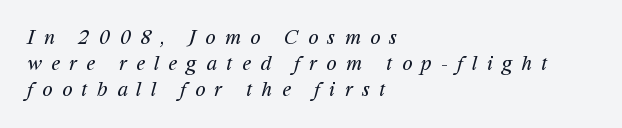
The image shows 21 px text type; set left-aligned, line spacing 1.23x, unusually wide letter spacing (+0.45 em), not underlined.
